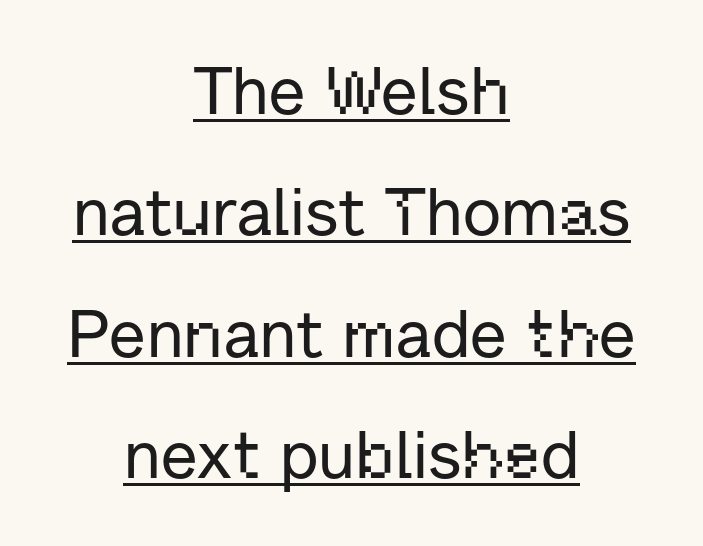
Q: Is the text italic (slanted)? A: No, it is upright.
Q: Is the typeface a serif or a sans-serif typeface? A: Sans-serif.
Q: Is the text underlined? A: Yes.
Q: How is the paragraph aligned? A: Centered.
Q: Is the spacing between letters normal or unusually wide? A: Normal.
Q: Width (condensed, normal, or wide)? A: Normal.
Q: Stroke contrast? A: Low.
Q: x-height? A: Medium.
Q: Monospaced? A: No.
